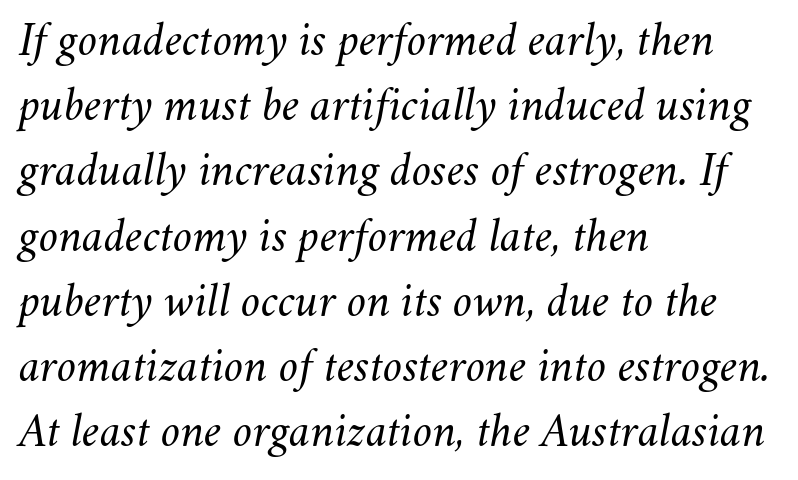
Teacher's note: observe the even left margin — that is flush-left alignment. One glance says typical: line gaps are just what's usual. Tall strokes in this sample are angled rather than plumb. Summary of weight: not heavy and not bold. You could call the tracking neutral — neither tight nor loose.
